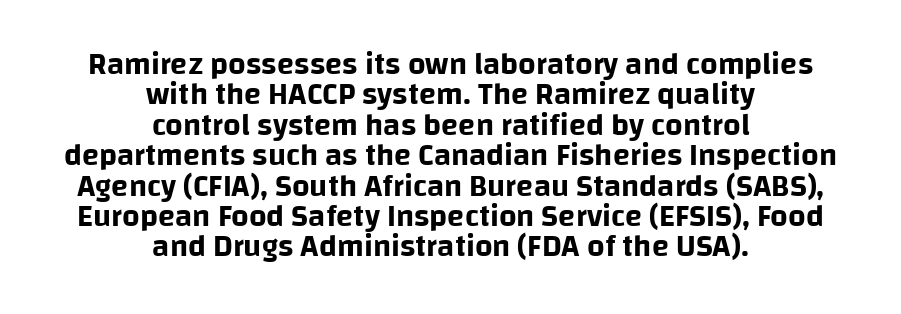
Q: Is the text italic (slanted)? A: No, it is upright.
Q: Is the typeface a serif or a sans-serif typeface? A: Sans-serif.
Q: Is the text underlined? A: No.
Q: How is the paragraph aligned? A: Centered.
Q: Is the spacing between letters normal or unusually wide? A: Normal.
Q: Is the spacing between lines tight, normal or loose? A: Tight.
Q: Width (condensed, normal, or wide)? A: Normal.
Q: Stroke contrast? A: Low.
Q: x-height? A: Large.
Q: Monospaced? A: No.
